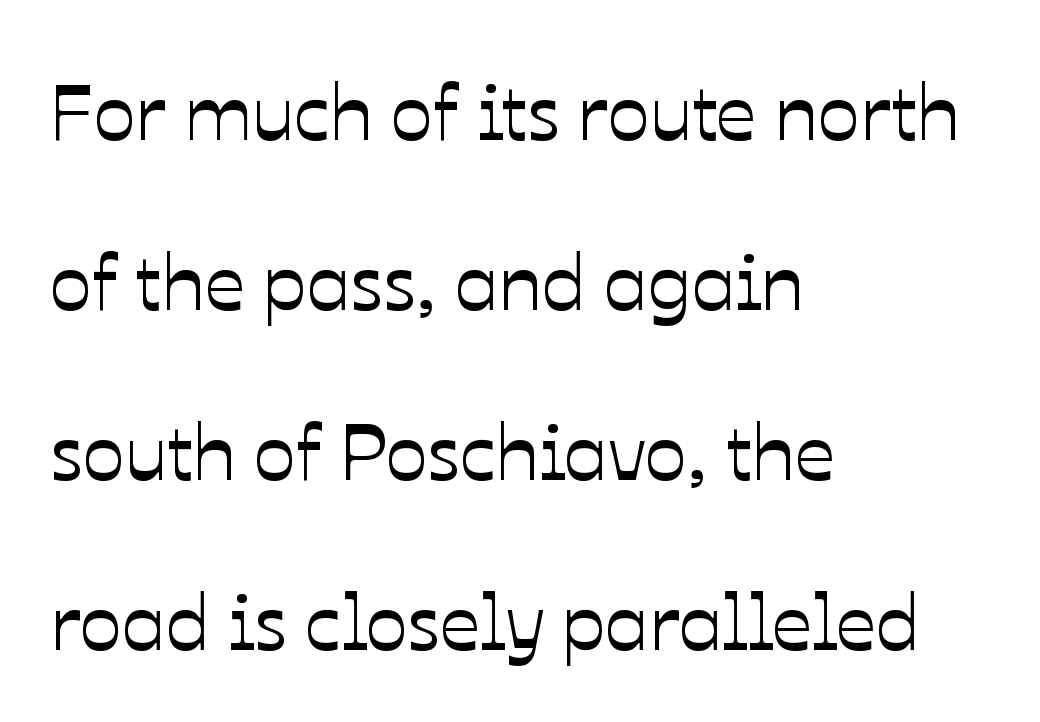
The image shows 79 px text type, upright; set left-aligned, loose line spacing (2.15x), normal letter spacing, not underlined; low stroke contrast and a medium x-height.
